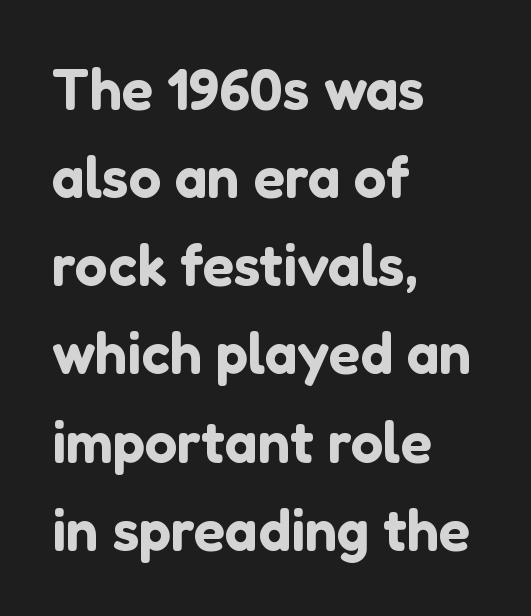
{"serif": "no", "italic": "no", "width": "normal", "stroke_contrast": "low", "x_height": "medium", "monospaced": "no", "underline": "no", "align": "left", "line_spacing": "normal", "line_spacing_ratio": 1.52, "letter_spacing": "normal", "letter_spacing_em": 0.0, "glyph_px": 58}
